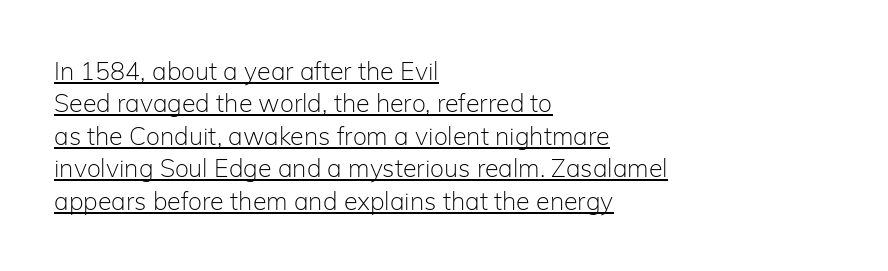
Weight class: somewhere from thin through regular. The passage shown stacks its lines at a standard gap. Casual observation: everything's shoved over to the left. Quick note: not italic, upright.
